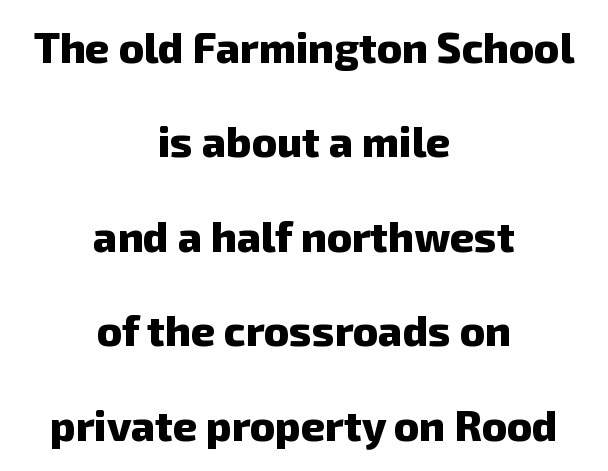
The image shows 42 px heavy sans-serif type; set centered, loose line spacing (2.25x), normal letter spacing, not underlined; low stroke contrast and a medium x-height.
